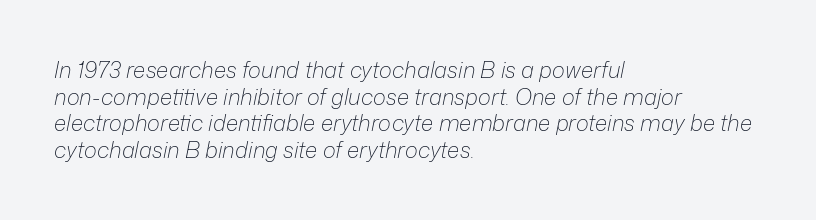
{"italic": "yes", "lean": "right", "slant_degrees": 12, "bold": "no", "underline": "no", "align": "left", "line_spacing_ratio": 1.21, "letter_spacing": "normal", "letter_spacing_em": 0.0, "glyph_px": 22}
